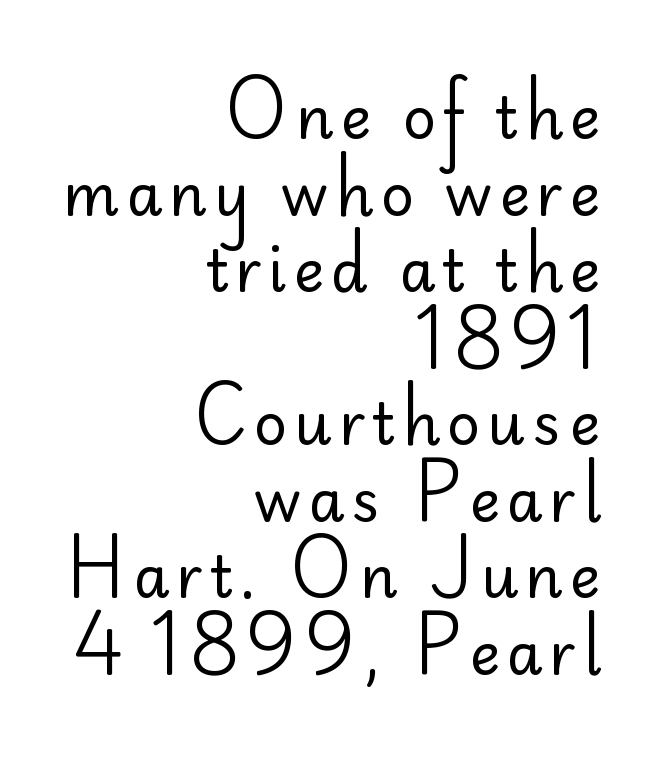
The image shows 58 px regular-weight sans-serif type, upright; set right-aligned, normal line spacing (1.32x), not underlined; low stroke contrast and a small x-height.
